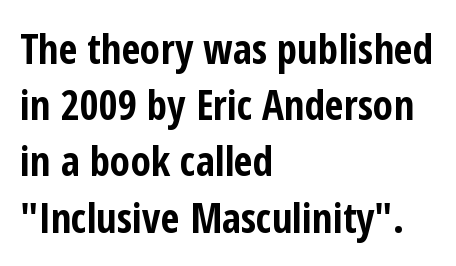
The image shows 41 px bold, condensed sans-serif type, upright; set left-aligned, normal line spacing (1.37x), normal letter spacing, not underlined; low stroke contrast and a medium x-height.
